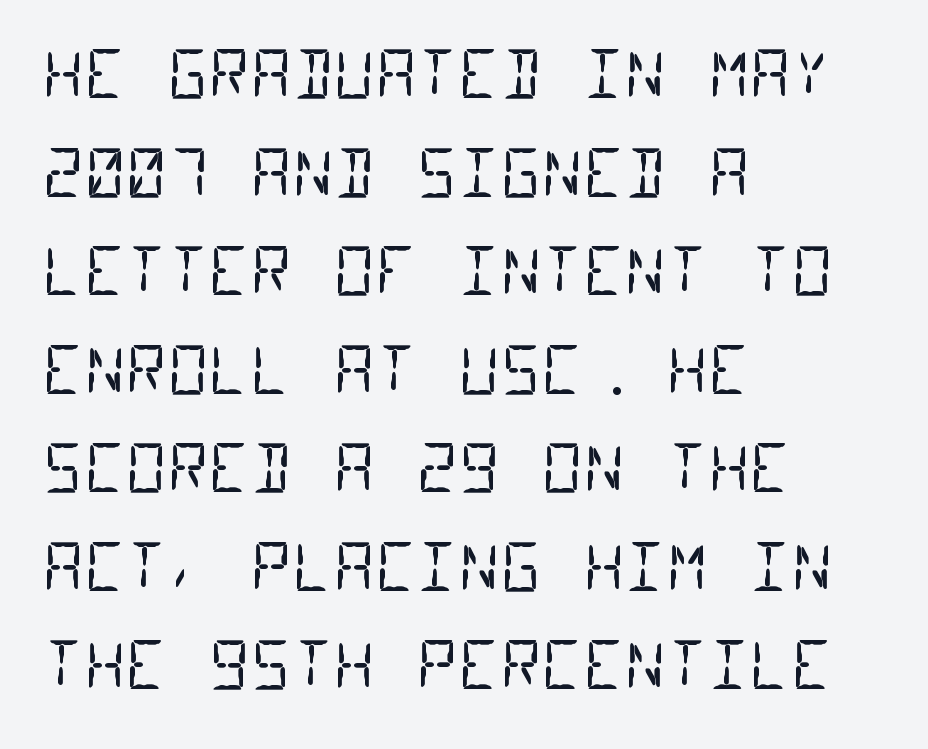
{"serif": "no", "bold": "no", "weight": "regular", "width": "condensed", "stroke_contrast": "low", "x_height": "large", "monospaced": "yes", "underline": "no", "align": "left", "line_spacing": "normal", "line_spacing_ratio": 1.54, "letter_spacing": "normal", "letter_spacing_em": 0.0, "glyph_px": 64}
